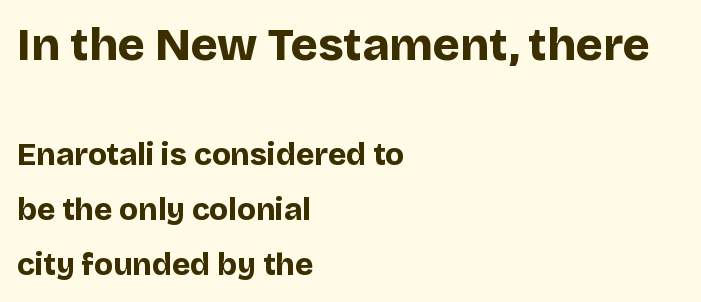
Q: Is the text bold? A: Yes.
Q: Is the text italic (slanted)? A: No, it is upright.
Q: Is the typeface a serif or a sans-serif typeface? A: Sans-serif.
Q: Is the text underlined? A: No.
Q: How is the paragraph aligned? A: Left-aligned.
Q: Is the spacing between letters normal or unusually wide? A: Normal.
Q: Which block of text is set in a larger size, the first (top) or the second (bottom)? A: The first (top) one.
Q: Width (condensed, normal, or wide)? A: Normal.
Q: Stroke contrast? A: Low.
Q: x-height? A: Large.
Q: Monospaced? A: No.
